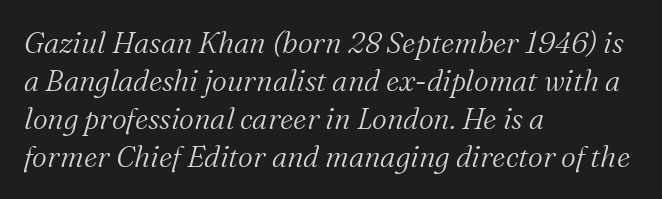
The image shows 29 px light serif type, italic (leaning right); set left-aligned, normal line spacing (1.31x), normal letter spacing, not underlined; medium stroke contrast and a medium x-height.
